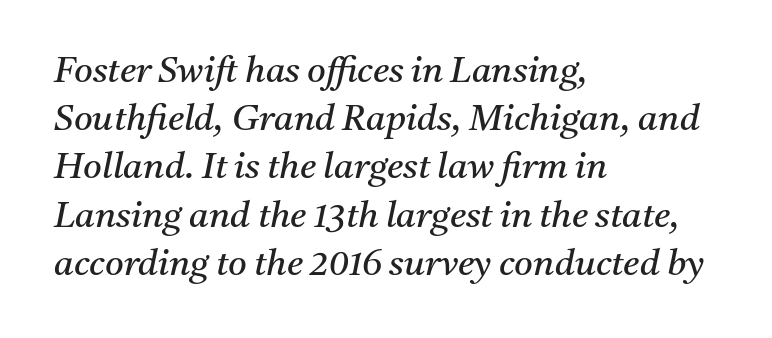
Q: Is the text bold? A: No.
Q: Is the text italic (slanted)? A: Yes, it leans right by about 11 degrees.
Q: Is the typeface a serif or a sans-serif typeface? A: Serif.
Q: Is the text underlined? A: No.
Q: How is the paragraph aligned? A: Left-aligned.
Q: Is the spacing between letters normal or unusually wide? A: Normal.
Q: Is the spacing between lines tight, normal or loose? A: Normal.
Q: Width (condensed, normal, or wide)? A: Normal.
Q: Stroke contrast? A: Medium.
Q: x-height? A: Medium.
Q: Monospaced? A: No.
